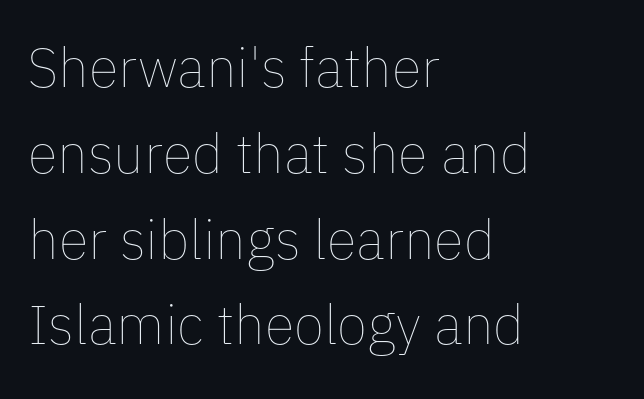
{"italic": "no", "bold": "no", "weight": "thin", "width": "normal", "stroke_contrast": "low", "x_height": "medium", "monospaced": "no", "underline": "no", "align": "left", "line_spacing": "normal", "line_spacing_ratio": 1.56, "letter_spacing": "normal", "letter_spacing_em": 0.0, "glyph_px": 55}
